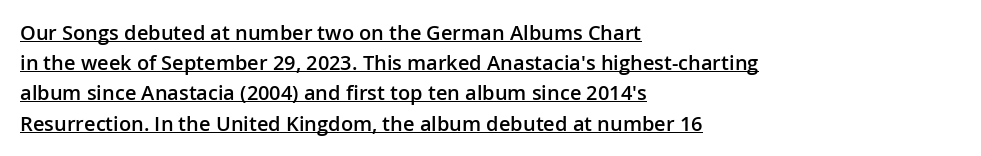
Q: Is the text bold? A: Semi-bold.
Q: Is the text italic (slanted)? A: No, it is upright.
Q: Is the text underlined? A: Yes.
Q: How is the paragraph aligned? A: Left-aligned.
Q: Is the spacing between letters normal or unusually wide? A: Normal.
Q: Is the spacing between lines tight, normal or loose? A: Normal.
